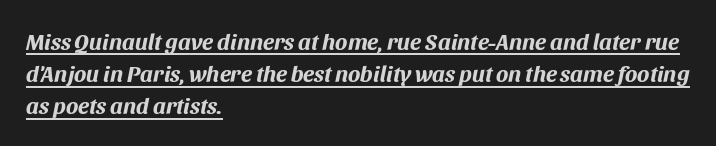
The image shows 23 px bold type, italic (leaning right); set left-aligned, normal line spacing (1.4x), normal letter spacing, underlined.
